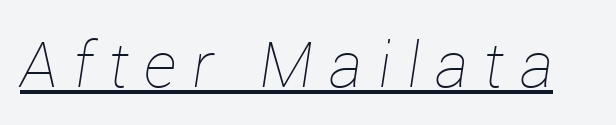
Q: Is the text bold? A: No.
Q: Is the text italic (slanted)? A: Yes, it leans right by about 12 degrees.
Q: Is the text underlined? A: Yes.
Q: Is the spacing between letters normal or unusually wide? A: Unusually wide.
Q: Width (condensed, normal, or wide)? A: Normal.
Q: Stroke contrast? A: Low.
Q: x-height? A: Medium.
Q: Monospaced? A: No.
